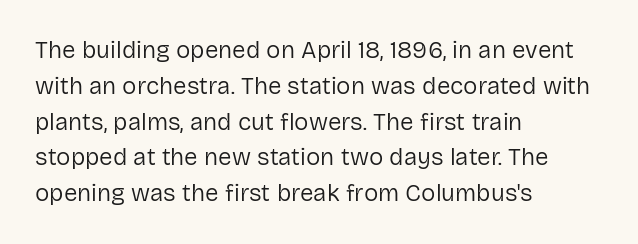
{"italic": "no", "bold": "no", "underline": "no", "align": "left", "line_spacing": "normal", "line_spacing_ratio": 1.49, "letter_spacing": "normal", "letter_spacing_em": 0.0, "glyph_px": 24}
